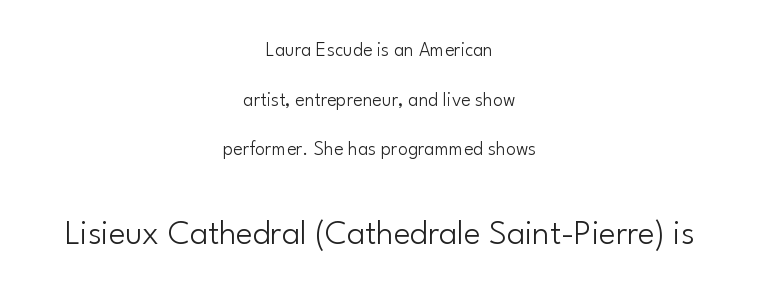
Q: Is the text bold? A: No.
Q: Is the text italic (slanted)? A: No, it is upright.
Q: Is the typeface a serif or a sans-serif typeface? A: Sans-serif.
Q: Is the text underlined? A: No.
Q: How is the paragraph aligned? A: Centered.
Q: Is the spacing between letters normal or unusually wide? A: Normal.
Q: Is the spacing between lines tight, normal or loose? A: Loose.
Q: Which block of text is set in a larger size, the first (top) or the second (bottom)? A: The second (bottom) one.
Q: Width (condensed, normal, or wide)? A: Normal.
Q: Stroke contrast? A: Low.
Q: x-height? A: Small.
Q: Monospaced? A: No.
